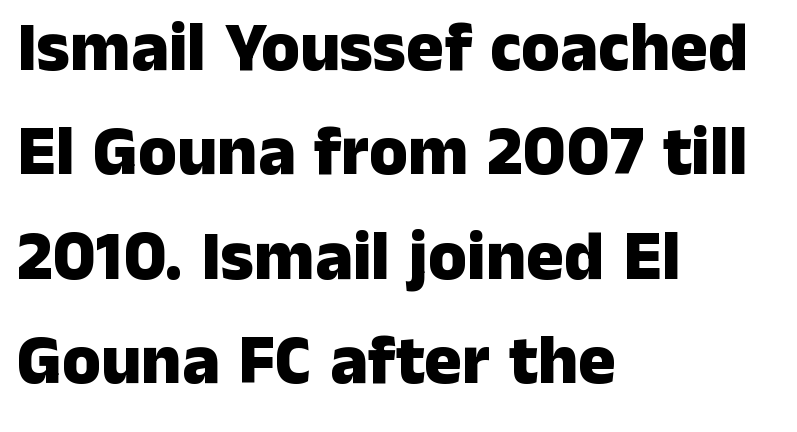
The image shows 70 px heavy sans-serif type, upright; set left-aligned, normal line spacing (1.49x), normal letter spacing, not underlined; low stroke contrast and a medium x-height.
